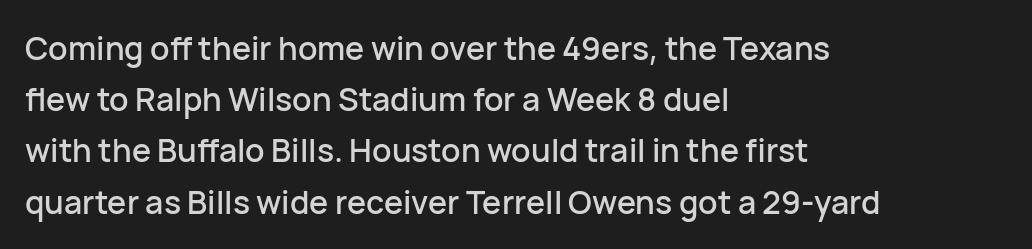
The image shows 32 px sans-serif type, upright; set left-aligned, normal line spacing (1.6x), normal letter spacing, not underlined; low stroke contrast and a medium x-height.
